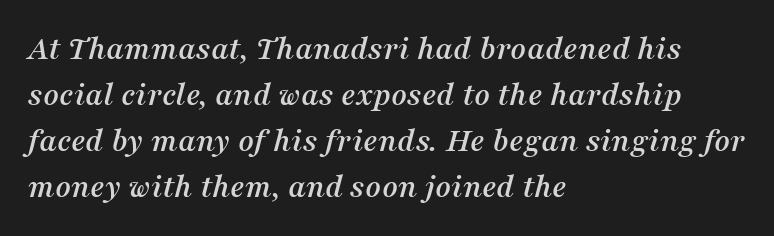
{"serif": "yes", "italic": "yes", "lean": "right", "slant_degrees": 16, "width": "normal", "stroke_contrast": "medium", "x_height": "medium", "monospaced": "no", "underline": "no", "align": "left", "line_spacing": "normal", "line_spacing_ratio": 1.35, "letter_spacing": "normal", "letter_spacing_em": 0.0, "glyph_px": 34}
